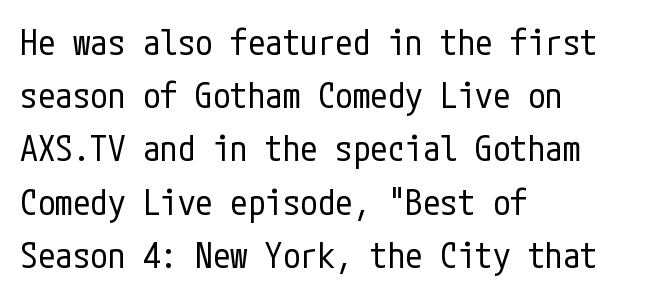
Q: Is the text bold? A: No.
Q: Is the text italic (slanted)? A: No, it is upright.
Q: Is the typeface a serif or a sans-serif typeface? A: Sans-serif.
Q: Is the text underlined? A: No.
Q: How is the paragraph aligned? A: Left-aligned.
Q: Is the spacing between letters normal or unusually wide? A: Normal.
Q: Is the spacing between lines tight, normal or loose? A: Normal.
Q: Width (condensed, normal, or wide)? A: Condensed.
Q: Stroke contrast? A: Low.
Q: x-height? A: Medium.
